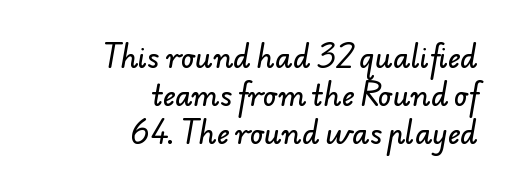
Q: Is the typeface a serif or a sans-serif typeface? A: Sans-serif.
Q: Is the text underlined? A: No.
Q: How is the paragraph aligned? A: Right-aligned.
Q: Is the spacing between letters normal or unusually wide? A: Normal.
Q: Is the spacing between lines tight, normal or loose? A: Normal.
Q: Width (condensed, normal, or wide)? A: Normal.
Q: Stroke contrast? A: Low.
Q: x-height? A: Small.
Q: Monospaced? A: No.
